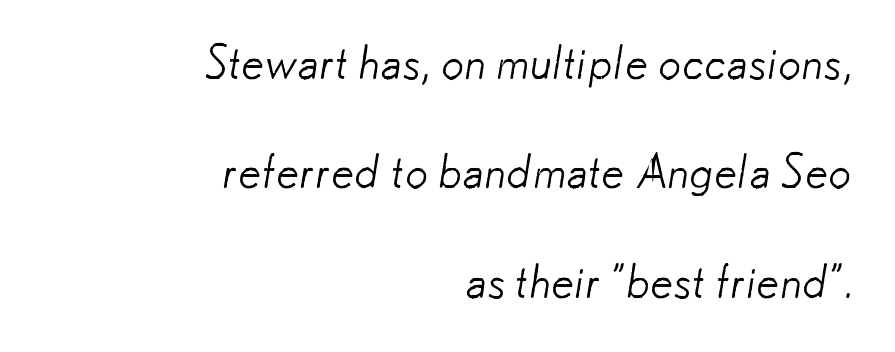
Spacing verdict: proportional, widths tailored to each character. Standard letterfit; no display-style spreading of the glyphs. The letters carry no serifs — their stems end cleanly without finishing strokes. The characters are drawn with everyday or finer stroke widths. Successive baselines arrive slowly, with a big drop between each. Only glyphs here, with clear space below each row.
